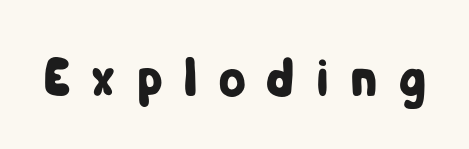
The letters stand straight up with perfectly vertical stems. The designer went with a sans here, leaving each stem footless. Nobody drew a line under any word here. Compared with typical body copy, the letter spacing here is much looser. The letters advance in unequal steps, a hallmark of proportional type.
